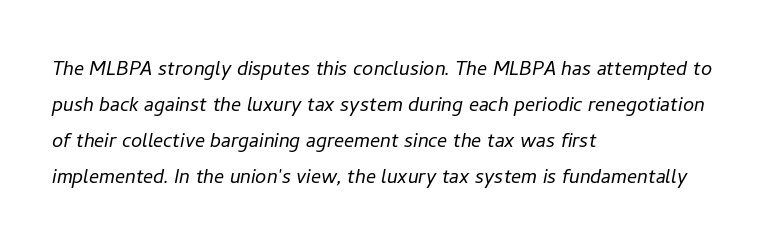
{"italic": "yes", "lean": "right", "slant_degrees": 11, "bold": "no", "underline": "no", "align": "left", "line_spacing": "normal", "line_spacing_ratio": 1.44, "letter_spacing": "normal", "letter_spacing_em": 0.0, "glyph_px": 25}
